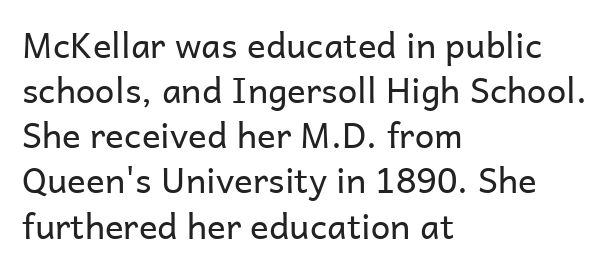
Q: Is the text bold? A: No.
Q: Is the text italic (slanted)? A: No, it is upright.
Q: Is the typeface a serif or a sans-serif typeface? A: Sans-serif.
Q: Is the text underlined? A: No.
Q: How is the paragraph aligned? A: Left-aligned.
Q: Is the spacing between letters normal or unusually wide? A: Normal.
Q: Is the spacing between lines tight, normal or loose? A: Normal.
Q: Width (condensed, normal, or wide)? A: Normal.
Q: Stroke contrast? A: Low.
Q: x-height? A: Medium.
Q: Monospaced? A: No.
